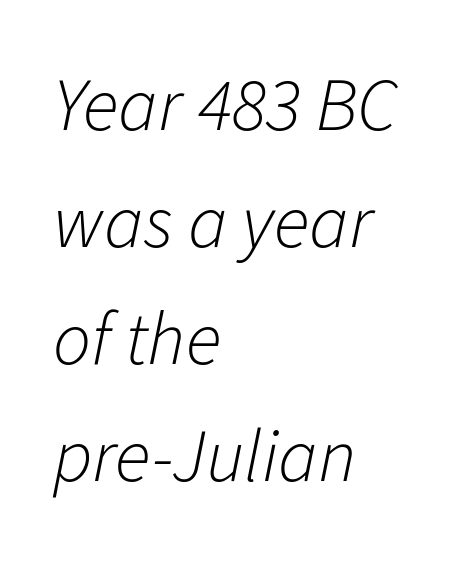
{"italic": "yes", "lean": "right", "slant_degrees": 11, "bold": "no", "weight": "light", "width": "normal", "stroke_contrast": "low", "x_height": "medium", "monospaced": "no", "underline": "no", "align": "left", "line_spacing": "normal", "line_spacing_ratio": 1.56, "letter_spacing": "normal", "letter_spacing_em": 0.0, "glyph_px": 75}
